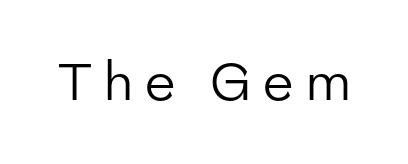
{"serif": "no", "italic": "no", "bold": "no", "weight": "regular", "width": "normal", "stroke_contrast": "low", "x_height": "medium", "monospaced": "no", "underline": "no", "letter_spacing": "wide", "letter_spacing_em": 0.24, "glyph_px": 51}
